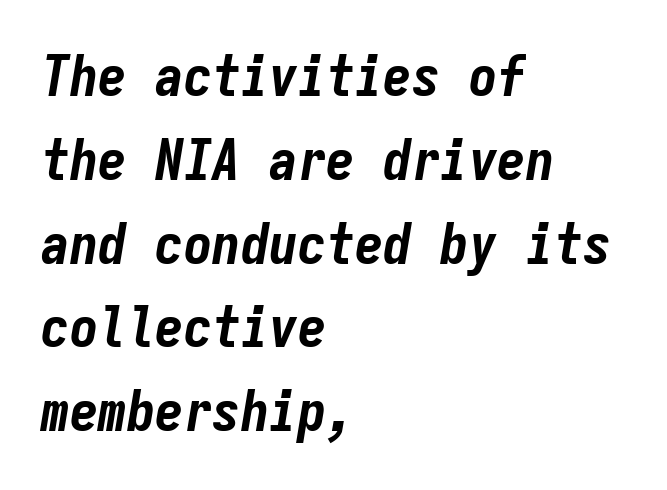
The image shows 57 px bold, condensed type, italic (leaning right), monospaced; set left-aligned, normal line spacing (1.47x), normal letter spacing, not underlined; low stroke contrast and a medium x-height.
